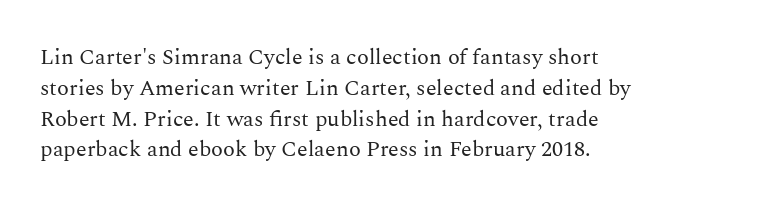
Q: Is the text bold? A: No.
Q: Is the text italic (slanted)? A: No, it is upright.
Q: Is the text underlined? A: No.
Q: How is the paragraph aligned? A: Left-aligned.
Q: Is the spacing between letters normal or unusually wide? A: Normal.
Q: Is the spacing between lines tight, normal or loose? A: Normal.
